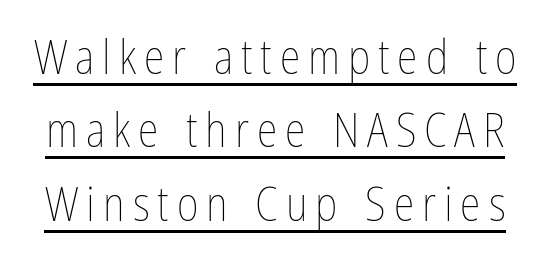
The glyphs are accompanied by a horizontal stroke just below them. The block of text has a typical density, with ordinary space between rows. Style check: upright. Character widths vary here, with narrow letters taking less room than wide ones. The characters are drawn with everyday or finer stroke widths.
